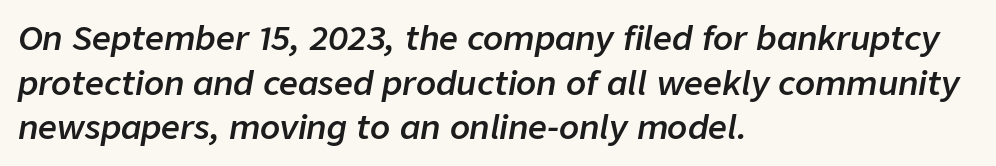
Slant detected: the letters are inclined. You could not count columns in this text — the font is proportionally spaced. I'd describe the lettering as semibold — firm but not a full bold. Visually the block forms a straight wall on the left and a jagged coastline on the right. The passage shown stacks its lines at a standard gap. Lines of text with bare space underneath.
